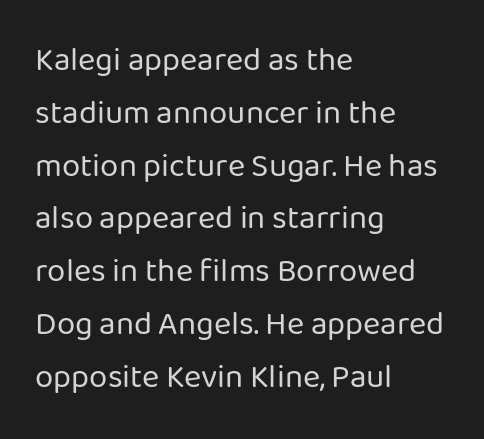
The image shows 33 px regular-weight sans-serif type, upright; set left-aligned, normal line spacing (1.6x), normal letter spacing, not underlined; low stroke contrast and a medium x-height.
